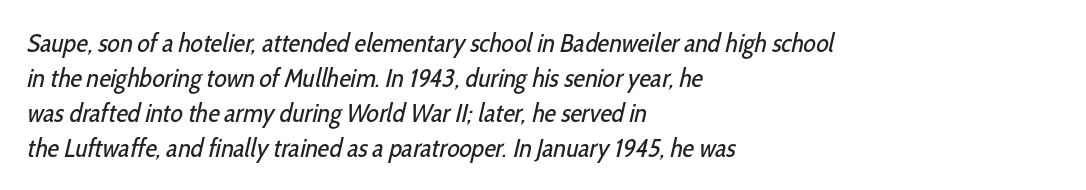
The gap between lines stays unmarked. Words appear dense and cohesive because spacing is normal. Is there much room between lines? A standard amount, neither cramped nor airy. The rag falls on the right side of this text block. Vertical stems look standard width or narrower in stroke.
